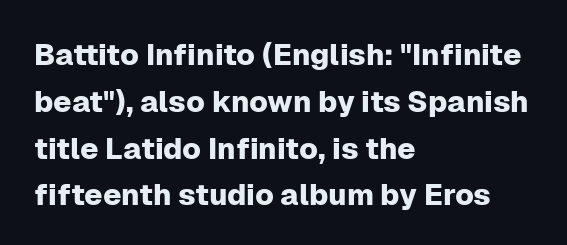
Q: Is the text italic (slanted)? A: No, it is upright.
Q: Is the typeface a serif or a sans-serif typeface? A: Sans-serif.
Q: Is the text underlined? A: No.
Q: How is the paragraph aligned? A: Left-aligned.
Q: Is the spacing between letters normal or unusually wide? A: Normal.
Q: Is the spacing between lines tight, normal or loose? A: Normal.
Q: Width (condensed, normal, or wide)? A: Normal.
Q: Stroke contrast? A: Low.
Q: x-height? A: Medium.
Q: Monospaced? A: No.
